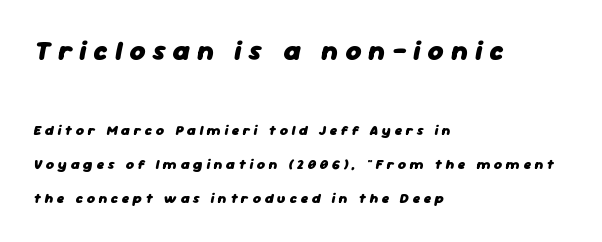
The lines in this sample share a left origin and differ only in where they stop. In this sample the first text group is rendered at the bigger scale. Descenders are the only things crossing below the line. These lines have a slow, spaced-out rhythm from letter to letter.
